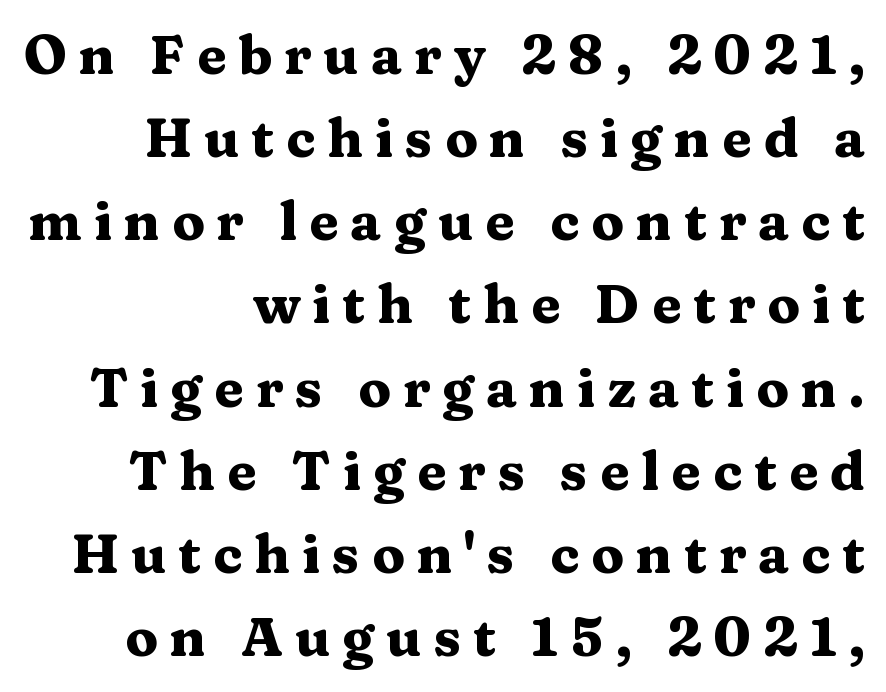
The image shows 54 px heavy, wide serif type, upright; set right-aligned, normal line spacing (1.54x), unusually wide letter spacing (+0.22 em), not underlined; medium stroke contrast and a medium x-height.
